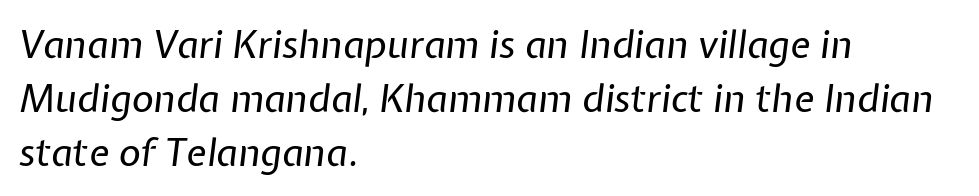
Words float on clear page, feet unadorned. Each letter keeps its own natural width here, so spacing adapts to shape. You can tell it's italic because the verticals aren't actually vertical. The rendering keeps characters at their native spacing. Caption: multi-line text, flush left, ragged right.
